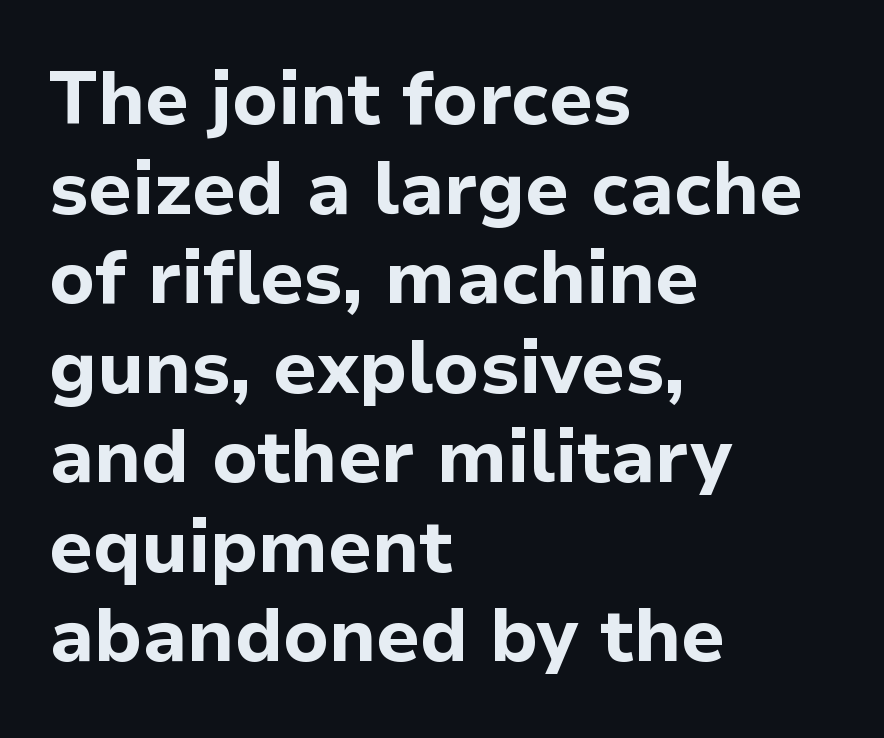
The image shows 74 px bold sans-serif type, upright; set left-aligned, line spacing 1.21x, normal letter spacing, not underlined; low stroke contrast and a medium x-height.
